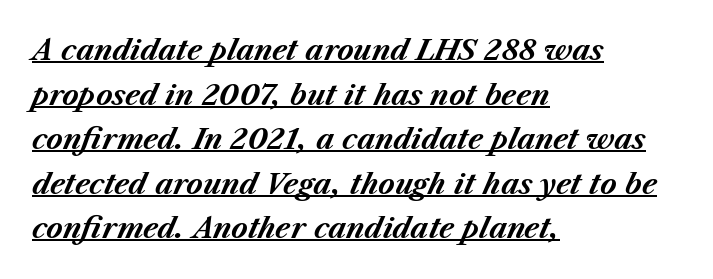
Q: Is the text bold? A: Yes.
Q: Is the text italic (slanted)? A: Yes, it leans right by about 23 degrees.
Q: Is the text underlined? A: Yes.
Q: How is the paragraph aligned? A: Left-aligned.
Q: Is the spacing between letters normal or unusually wide? A: Normal.
Q: Is the spacing between lines tight, normal or loose? A: Normal.
Q: Width (condensed, normal, or wide)? A: Normal.
Q: Stroke contrast? A: Medium.
Q: x-height? A: Medium.
Q: Monospaced? A: No.
